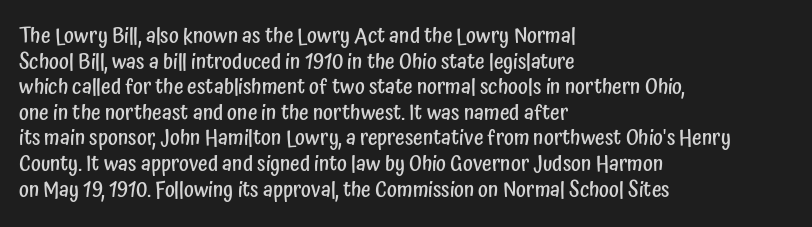
Nobody drew a line under any word here. The letters stand straight up with perfectly vertical stems. Emphasis by weight is partial: semibold. Nobody touched the tracking dial on this one. Compared with a centered layout, this one pins lines to the left instead.
